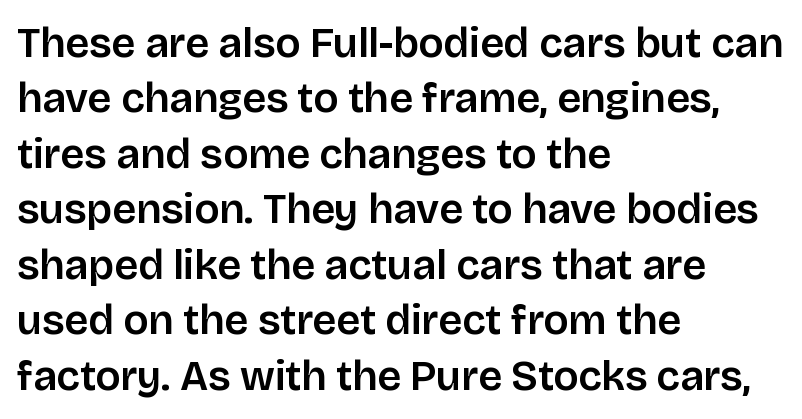
{"serif": "no", "italic": "no", "width": "normal", "stroke_contrast": "low", "x_height": "large", "monospaced": "no", "underline": "no", "align": "left", "line_spacing": "normal", "line_spacing_ratio": 1.32, "letter_spacing": "normal", "letter_spacing_em": 0.0, "glyph_px": 42}
